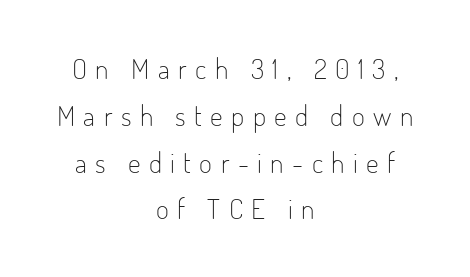
{"serif": "no", "italic": "no", "bold": "no", "weight": "light", "width": "condensed", "stroke_contrast": "low", "x_height": "small", "monospaced": "no", "underline": "no", "align": "center", "line_spacing": "normal", "line_spacing_ratio": 1.67, "letter_spacing": "wide", "letter_spacing_em": 0.3, "glyph_px": 28}
